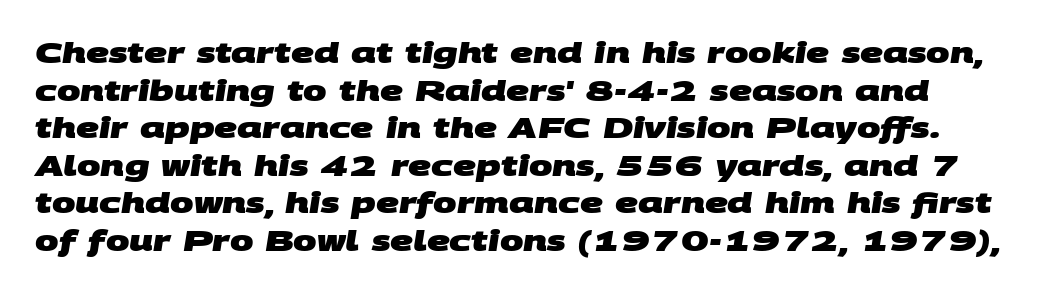
Q: Is the text bold? A: Yes.
Q: Is the typeface a serif or a sans-serif typeface? A: Sans-serif.
Q: Is the text underlined? A: No.
Q: Is the spacing between letters normal or unusually wide? A: Normal.
Q: Is the spacing between lines tight, normal or loose? A: Normal.
Q: Width (condensed, normal, or wide)? A: Wide.
Q: Stroke contrast? A: Medium.
Q: x-height? A: Large.
Q: Monospaced? A: No.
